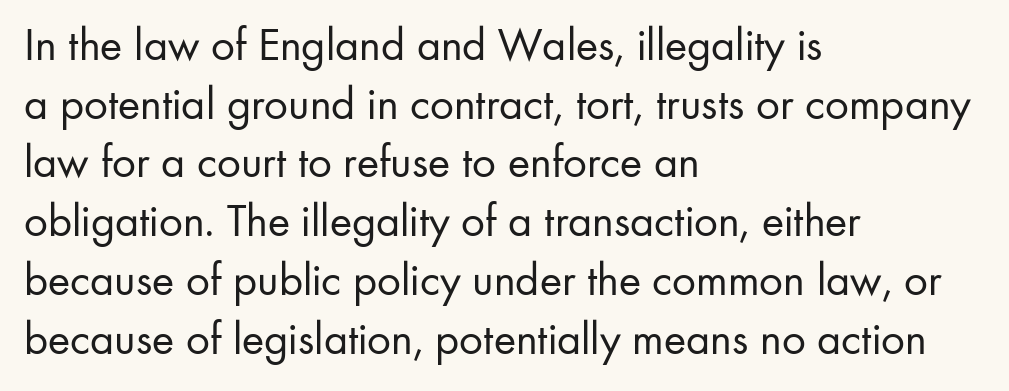
The image shows 47 px regular-weight sans-serif type, upright; set left-aligned, normal line spacing (1.25x), normal letter spacing, not underlined; low stroke contrast and a small x-height.
